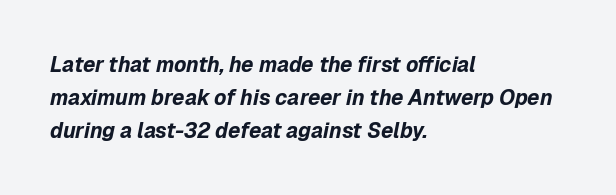
Q: Is the text bold? A: Yes.
Q: Is the text italic (slanted)? A: Yes, it leans right by about 12 degrees.
Q: Is the text underlined? A: No.
Q: How is the paragraph aligned? A: Left-aligned.
Q: Is the spacing between letters normal or unusually wide? A: Normal.
Q: Is the spacing between lines tight, normal or loose? A: Normal.
